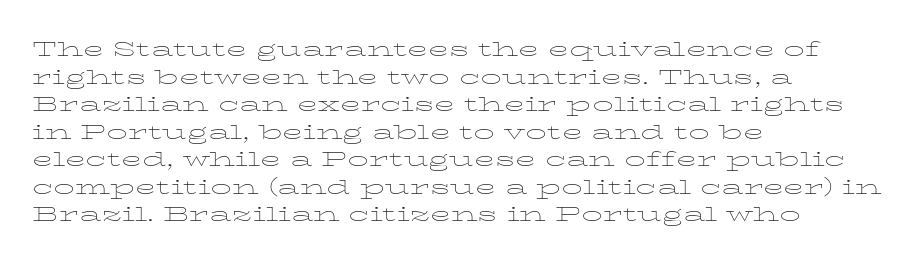
The image shows 21 px text type, upright; set left-aligned, normal line spacing (1.31x), normal letter spacing, not underlined.
